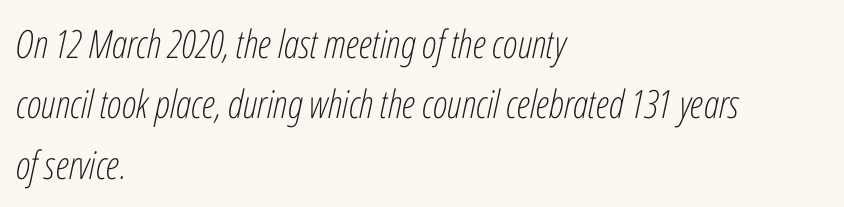
{"italic": "yes", "lean": "right", "slant_degrees": 12, "bold": "no", "weight": "light", "width": "condensed", "stroke_contrast": "low", "x_height": "medium", "monospaced": "no", "underline": "no", "align": "left", "line_spacing": "normal", "line_spacing_ratio": 1.55, "letter_spacing": "normal", "letter_spacing_em": 0.0, "glyph_px": 39}
